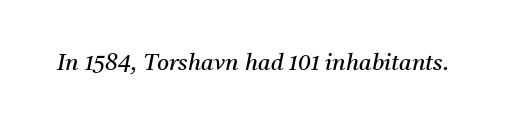
{"italic": "yes", "lean": "right", "slant_degrees": 11, "bold": "no", "underline": "no", "letter_spacing": "normal", "letter_spacing_em": 0.0, "glyph_px": 23}
